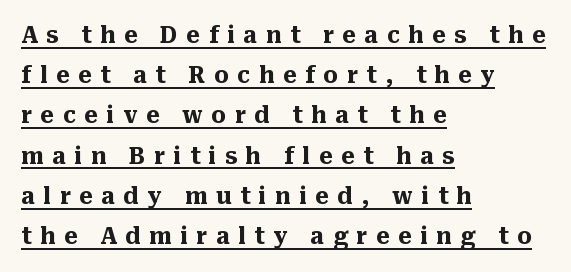
Q: Is the text bold? A: Yes.
Q: Is the text italic (slanted)? A: No, it is upright.
Q: Is the text underlined? A: Yes.
Q: How is the paragraph aligned? A: Left-aligned.
Q: Is the spacing between letters normal or unusually wide? A: Unusually wide.
